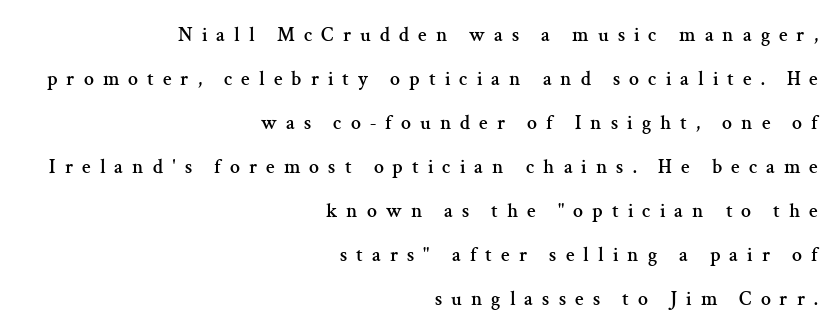
When letters stand straight like this, we call the style roman or upright. The face used here is rendered with a markedly widened letterfit. What's the leading like? Stretched, with rows far apart. The words here are not underlined. Reading down the block, your eye finds every line finishing at a fixed right position.
